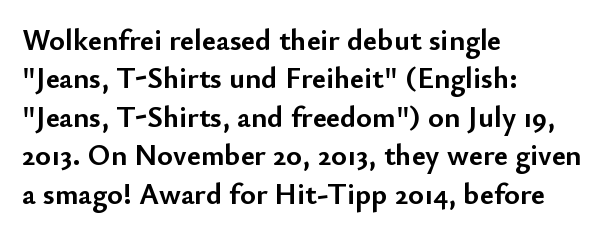
Normally led — the rows are evenly, conventionally spaced. I'd call this a sans setting — the letters go barefoot. The specimen omits any rule beneath the text block's lines. Rendered with straight, roman letterforms. Between one letter and the next there's only the usual sliver of space.
